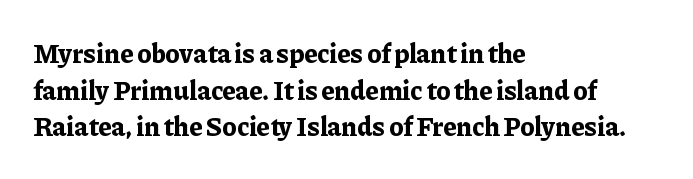
Casual observation: everything's shoved over to the left. Look at the tracking — it's just the regular setting, nothing added. The rendering uses a moderate line-height, typical for paragraphs. Decoration check: the copy has no underline. The face used here has the dense, thick strokes of a bold. The typography opts for an upright posture over an oblique one.
